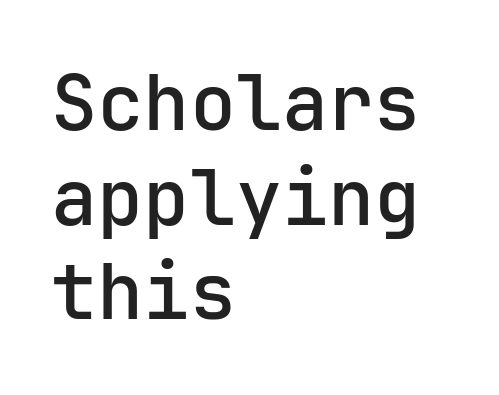
{"serif": "no", "italic": "no", "width": "normal", "stroke_contrast": "low", "x_height": "medium", "monospaced": "yes", "underline": "no", "align": "left", "line_spacing_ratio": 1.23, "letter_spacing": "normal", "letter_spacing_em": 0.0, "glyph_px": 77}
